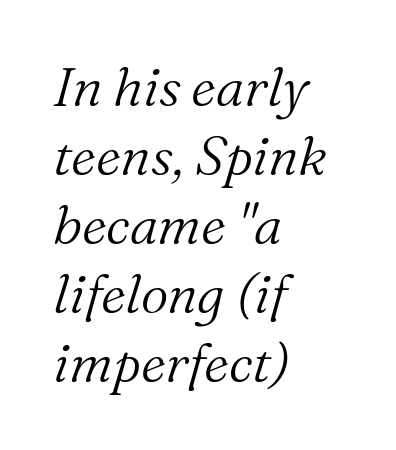
The image shows 54 px light serif type, italic (leaning right); set left-aligned, normal line spacing (1.28x), normal letter spacing, not underlined; medium stroke contrast and a medium x-height.
